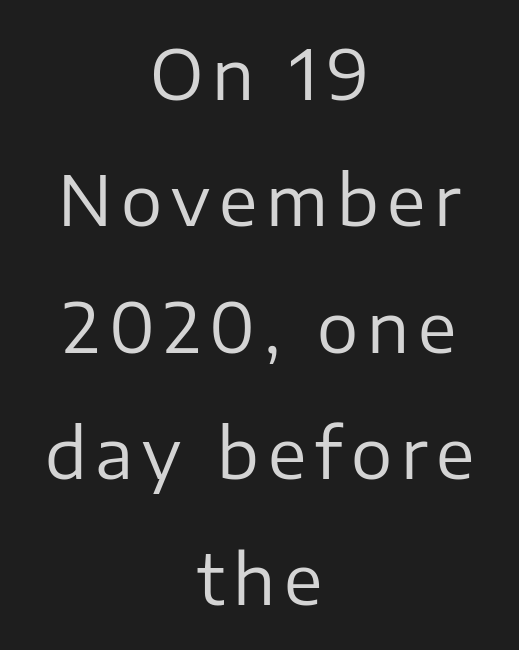
The space beneath each line is pristine and unruled. Classification — sans serif. Weight class: somewhere from thin through regular. Varying glyph widths throughout — classic text-font behaviour. The text block is weighted toward neither margin, spreading evenly from the middle. Is there any slant? The stems are plumb.
